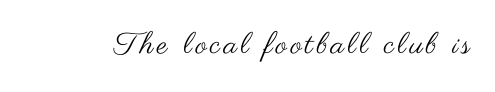
The image shows 30 px regular-weight, wide sans-serif type; set not underlined; medium stroke contrast and a small x-height.
